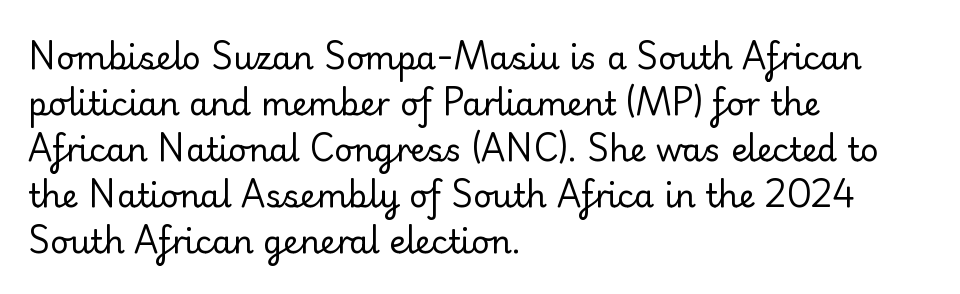
{"serif": "yes", "italic": "no", "bold": "no", "weight": "regular", "width": "normal", "stroke_contrast": "low", "x_height": "small", "monospaced": "no", "underline": "no", "align": "left", "line_spacing": "normal", "line_spacing_ratio": 1.44, "letter_spacing": "normal", "letter_spacing_em": 0.0, "glyph_px": 32}
